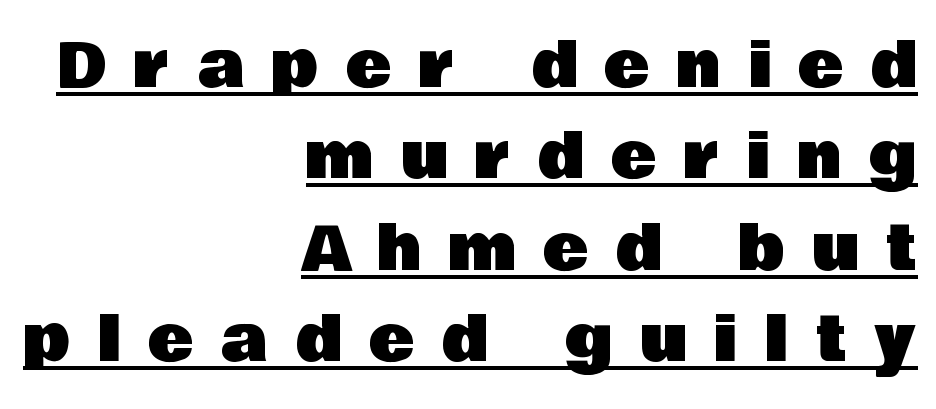
Does the type have serifs? No, each stem ends abruptly. The type is letterspaced generously, with wide tracking. Varying glyph widths throughout — classic text-font behaviour. Typeset ragged left — the right edge is the straight one.
